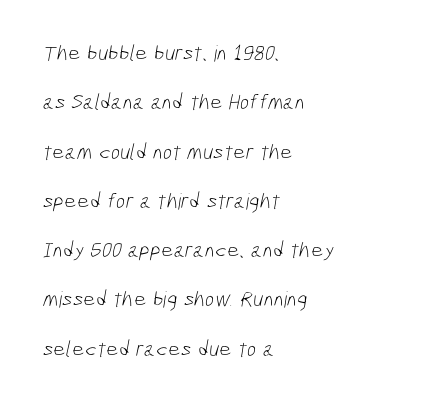
The image shows 22 px text type; set left-aligned, loose line spacing (2.24x), normal letter spacing, not underlined.
